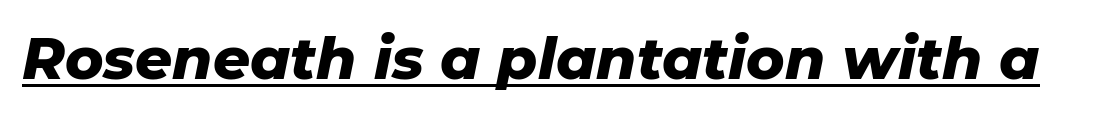
{"italic": "yes", "lean": "right", "slant_degrees": 11, "bold": "yes", "weight": "heavy", "width": "normal", "stroke_contrast": "low", "x_height": "medium", "monospaced": "no", "underline": "yes", "letter_spacing": "normal", "letter_spacing_em": 0.0, "glyph_px": 58}
